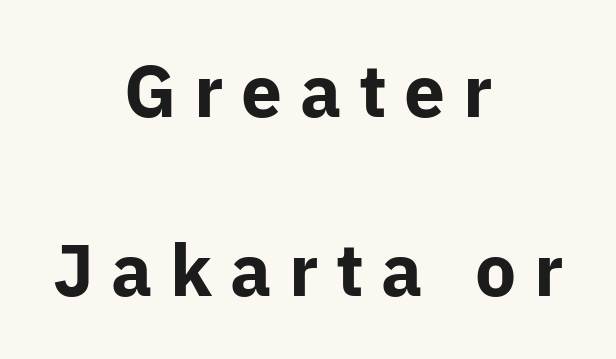
The image shows 73 px bold sans-serif type, upright; set centered, loose line spacing (2.45x), unusually wide letter spacing (+0.24 em), not underlined; low stroke contrast and a medium x-height.
